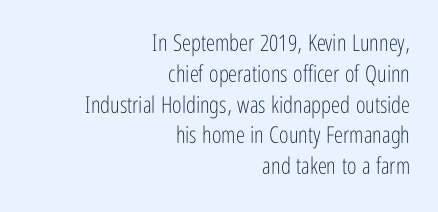
Every row of glyphs terminates at an identical x-position on the right. Do the letters lean? They stand straight. Stem width sits at or under what a default text font uses. Descenders are the only things crossing below the line.
